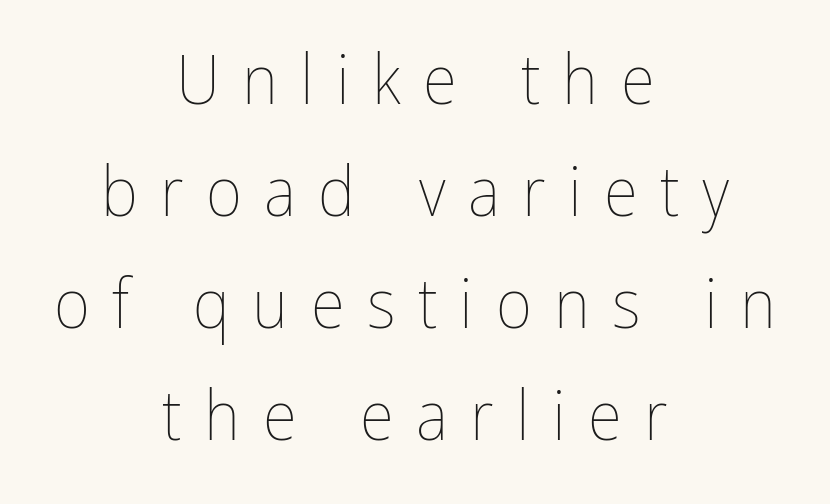
The image shows 70 px thin, condensed type, upright; set centered, normal line spacing (1.6x), unusually wide letter spacing (+0.32 em), not underlined; low stroke contrast and a medium x-height.
